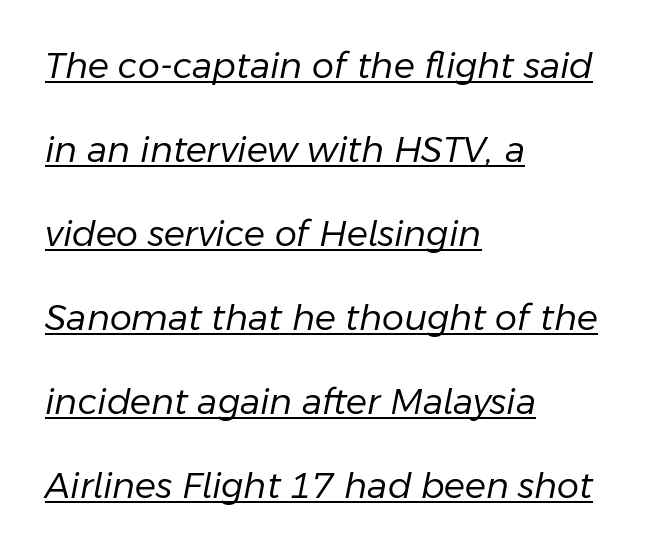
Q: Is the text bold? A: No.
Q: Is the text italic (slanted)? A: Yes, it leans right by about 11 degrees.
Q: Is the text underlined? A: Yes.
Q: How is the paragraph aligned? A: Left-aligned.
Q: Is the spacing between letters normal or unusually wide? A: Normal.
Q: Is the spacing between lines tight, normal or loose? A: Loose.
Q: Width (condensed, normal, or wide)? A: Normal.
Q: Stroke contrast? A: Low.
Q: x-height? A: Medium.
Q: Monospaced? A: No.
